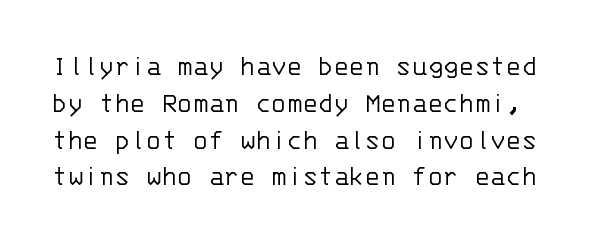
Q: Is the text bold? A: No.
Q: Is the text italic (slanted)? A: No, it is upright.
Q: Is the typeface a serif or a sans-serif typeface? A: Sans-serif.
Q: Is the text underlined? A: No.
Q: Is the spacing between letters normal or unusually wide? A: Normal.
Q: Is the spacing between lines tight, normal or loose? A: Normal.
Q: Width (condensed, normal, or wide)? A: Normal.
Q: Stroke contrast? A: Low.
Q: x-height? A: Large.
Q: Monospaced? A: Yes.
